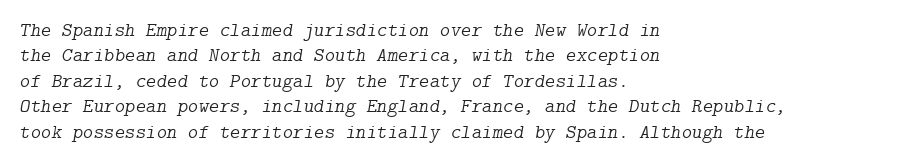
{"italic": "yes", "lean": "right", "slant_degrees": 9, "bold": "no", "underline": "no", "align": "left", "line_spacing": "normal", "line_spacing_ratio": 1.27, "letter_spacing": "normal", "letter_spacing_em": 0.0, "glyph_px": 20}
